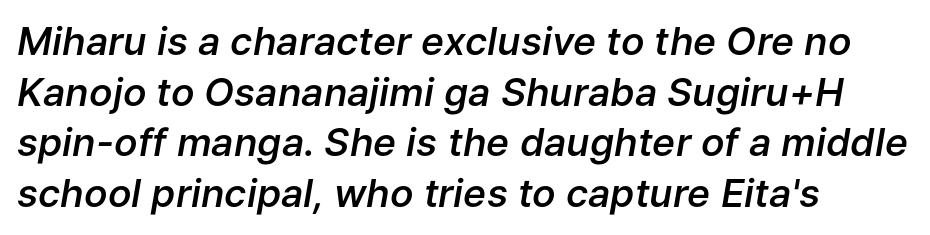
These lines sit exactly where default settings would place them. This sample uses plain, unmodified letter spacing. The letters advance in unequal steps, a hallmark of proportional type. Observe the lean: these are italic letterforms.
